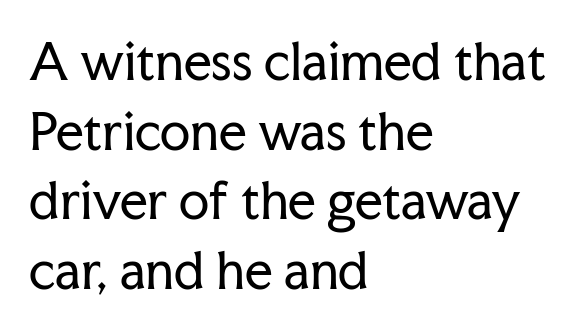
{"serif": "yes", "italic": "no", "bold": "no", "weight": "regular", "width": "normal", "stroke_contrast": "low", "x_height": "medium", "monospaced": "no", "underline": "no", "align": "left", "line_spacing": "normal", "line_spacing_ratio": 1.42, "letter_spacing": "normal", "letter_spacing_em": 0.0, "glyph_px": 49}
